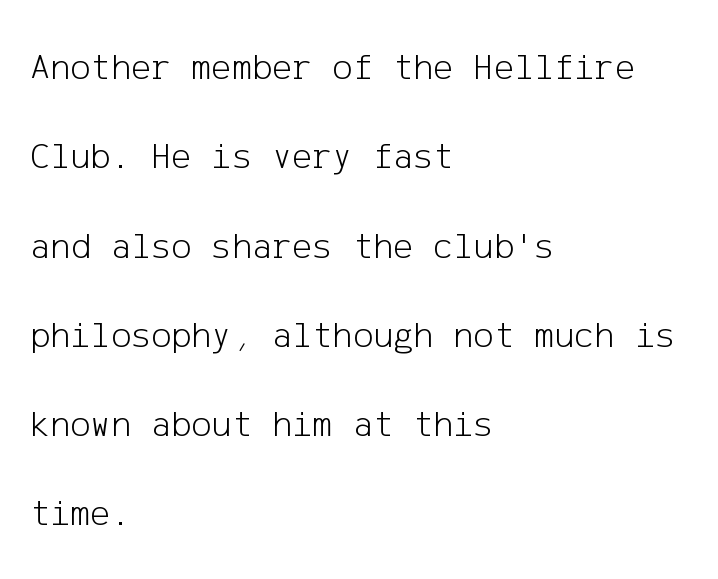
Q: Is the text bold? A: No.
Q: Is the text italic (slanted)? A: No, it is upright.
Q: Is the typeface a serif or a sans-serif typeface? A: Sans-serif.
Q: Is the text underlined? A: No.
Q: How is the paragraph aligned? A: Left-aligned.
Q: Is the spacing between letters normal or unusually wide? A: Normal.
Q: Is the spacing between lines tight, normal or loose? A: Loose.
Q: Width (condensed, normal, or wide)? A: Normal.
Q: Stroke contrast? A: Low.
Q: x-height? A: Medium.
